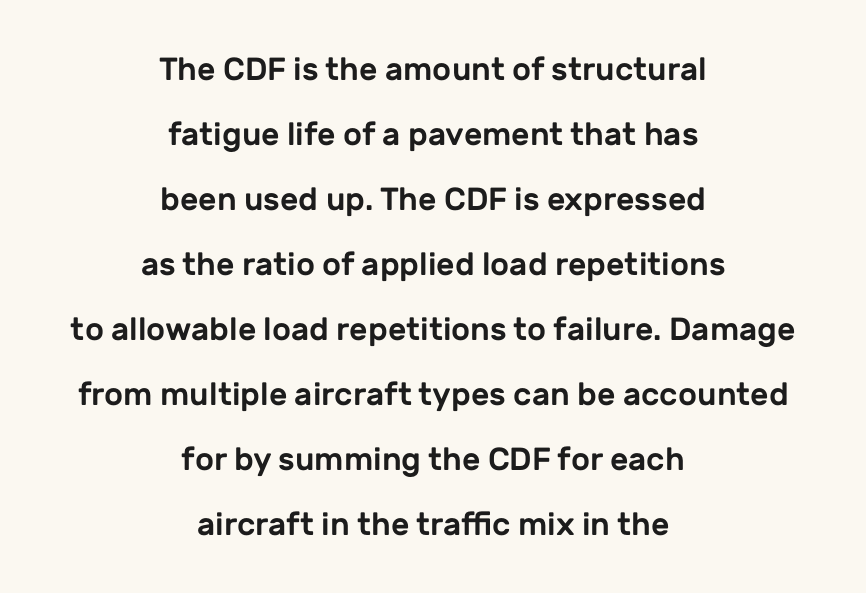
Note the varied advance widths — an 'i' is clearly narrower than an 'm'. Horizontally, the lines are justified to the midpoint only. Default kerning and tracking; the words read as compact shapes. Italic: no, the glyphs are upright roman. The baseline area is clear.
